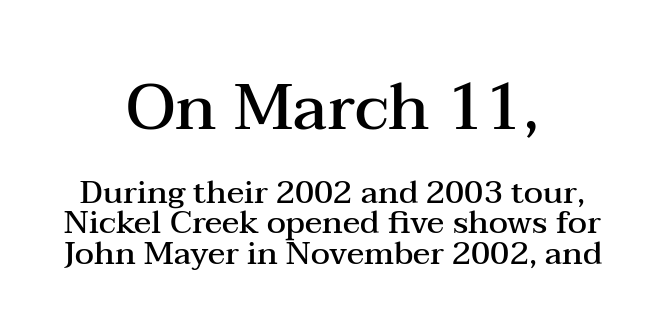
Q: Is the text bold? A: Semi-bold.
Q: Is the text italic (slanted)? A: No, it is upright.
Q: Is the typeface a serif or a sans-serif typeface? A: Serif.
Q: Is the text underlined? A: No.
Q: How is the paragraph aligned? A: Centered.
Q: Is the spacing between letters normal or unusually wide? A: Normal.
Q: Is the spacing between lines tight, normal or loose? A: Tight.
Q: Which block of text is set in a larger size, the first (top) or the second (bottom)? A: The first (top) one.
Q: Width (condensed, normal, or wide)? A: Wide.
Q: Stroke contrast? A: Medium.
Q: x-height? A: Medium.
Q: Monospaced? A: No.
